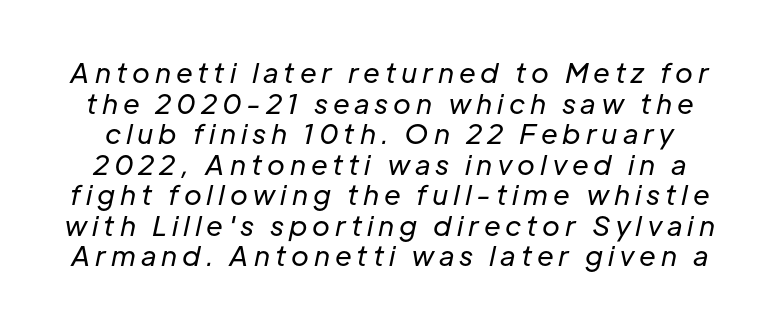
Check the space under the baseline: it is left empty. The vertical gap from one line to the next is small. The letterforms sit at book weight or below. Quick note: italic.
